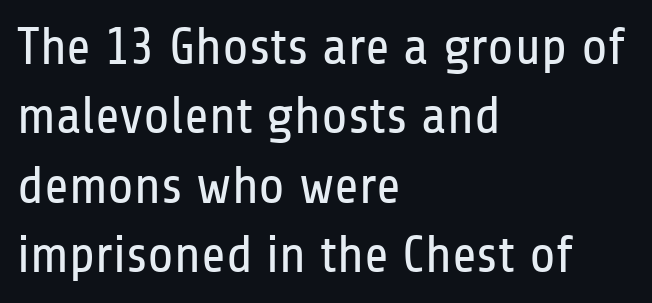
Q: Is the text bold? A: No.
Q: Is the text italic (slanted)? A: No, it is upright.
Q: Is the typeface a serif or a sans-serif typeface? A: Sans-serif.
Q: Is the text underlined? A: No.
Q: How is the paragraph aligned? A: Left-aligned.
Q: Is the spacing between letters normal or unusually wide? A: Normal.
Q: Is the spacing between lines tight, normal or loose? A: Normal.
Q: Width (condensed, normal, or wide)? A: Condensed.
Q: Stroke contrast? A: Low.
Q: x-height? A: Medium.
Q: Monospaced? A: No.
